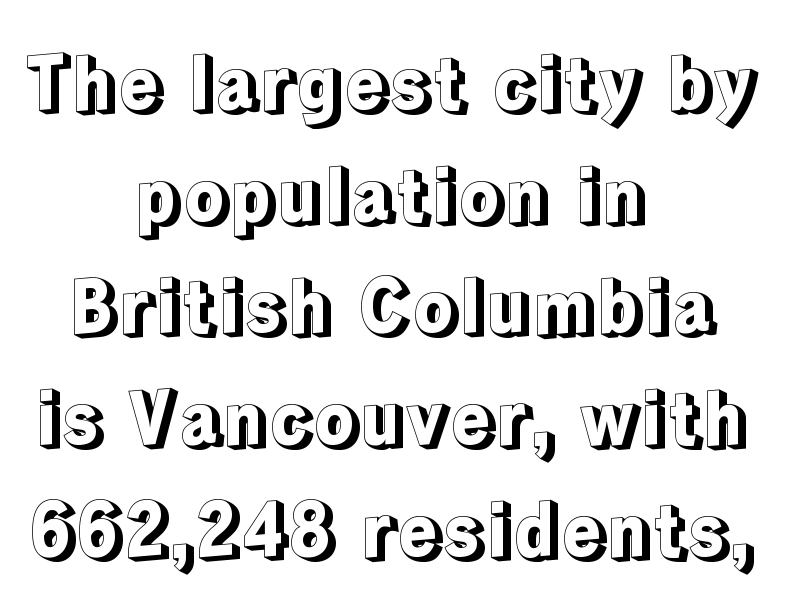
{"italic": "no", "width": "normal", "x_height": "medium", "monospaced": "no", "underline": "no", "align": "center", "line_spacing": "normal", "line_spacing_ratio": 1.51, "letter_spacing": "normal", "letter_spacing_em": 0.0, "glyph_px": 74}
